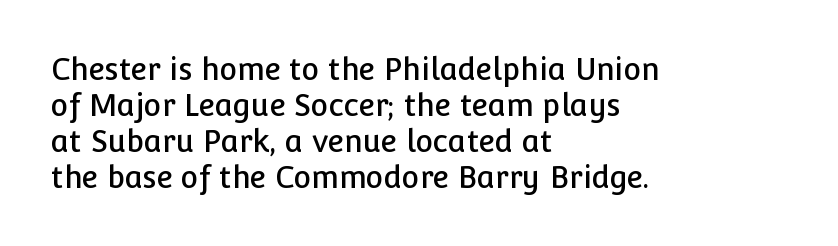
{"serif": "no", "italic": "no", "width": "normal", "stroke_contrast": "low", "x_height": "medium", "monospaced": "no", "underline": "no", "align": "left", "line_spacing_ratio": 1.2, "letter_spacing": "normal", "letter_spacing_em": 0.0, "glyph_px": 30}
